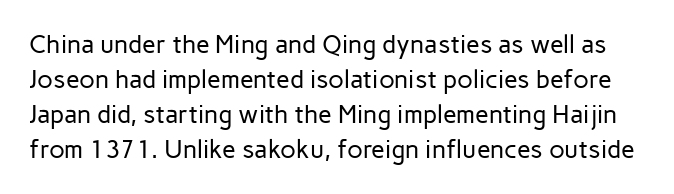
The image shows 25 px text type, upright; set normal line spacing (1.4x), normal letter spacing, not underlined.
